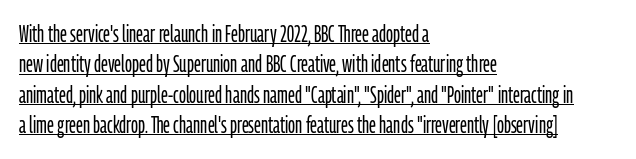
Q: Is the text bold? A: No.
Q: Is the text italic (slanted)? A: No, it is upright.
Q: Is the text underlined? A: Yes.
Q: How is the paragraph aligned? A: Left-aligned.
Q: Is the spacing between letters normal or unusually wide? A: Normal.
Q: Is the spacing between lines tight, normal or loose? A: Normal.
